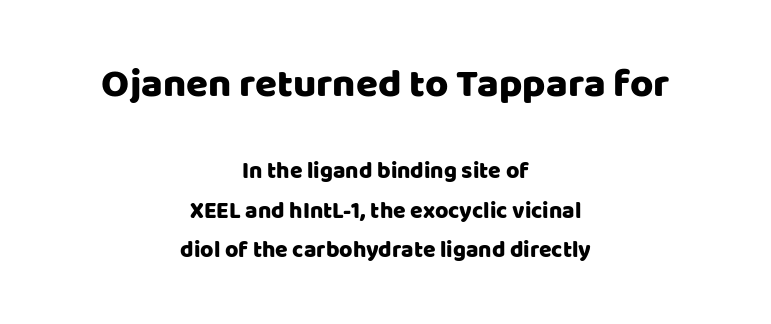
Q: Is the text italic (slanted)? A: No, it is upright.
Q: Is the typeface a serif or a sans-serif typeface? A: Sans-serif.
Q: Is the text underlined? A: No.
Q: How is the paragraph aligned? A: Centered.
Q: Is the spacing between letters normal or unusually wide? A: Normal.
Q: Which block of text is set in a larger size, the first (top) or the second (bottom)? A: The first (top) one.
Q: Width (condensed, normal, or wide)? A: Normal.
Q: Stroke contrast? A: Low.
Q: x-height? A: Large.
Q: Monospaced? A: No.
